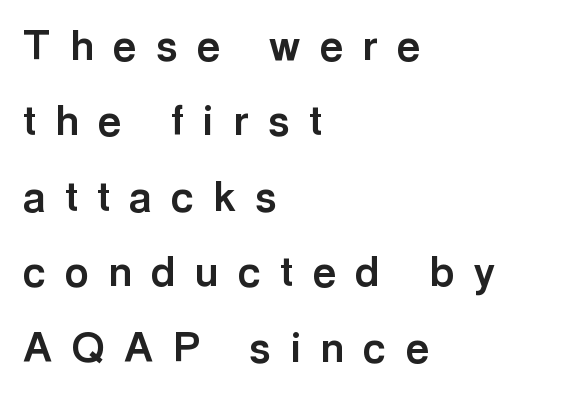
The image shows 41 px bold sans-serif type, upright; set left-aligned, line spacing 1.84x, unusually wide letter spacing (+0.47 em), not underlined; a medium x-height.
